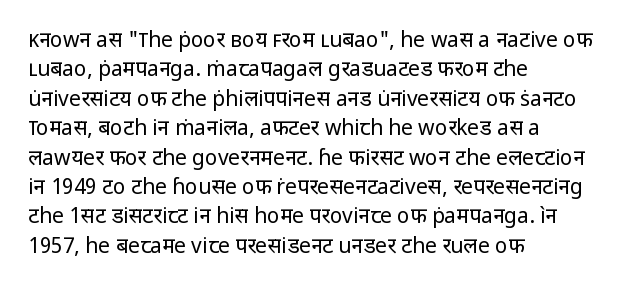
Q: Is the text bold? A: No.
Q: Is the text italic (slanted)? A: No, it is upright.
Q: Is the text underlined? A: No.
Q: How is the paragraph aligned? A: Left-aligned.
Q: Is the spacing between letters normal or unusually wide? A: Normal.
Q: Is the spacing between lines tight, normal or loose? A: Normal.
